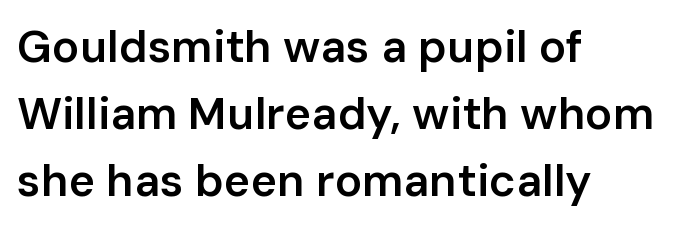
Which margin do the lines hug? The left one — the right edge is uneven. Just letters on the line, the space beneath them empty. The face used here is proportionally spaced, like ordinary book or web type. Glyph-to-glyph distance matches everyday printed text. The font's upright variant was chosen for this text. Honestly, the row spacing looks completely unremarkable.
